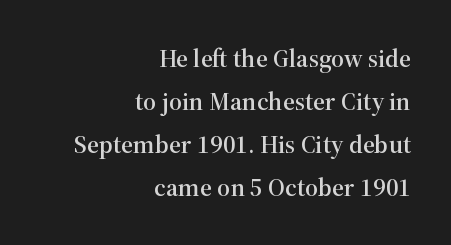
{"italic": "no", "underline": "no", "align": "right", "line_spacing": "normal", "line_spacing_ratio": 1.65, "letter_spacing": "normal", "letter_spacing_em": 0.0, "glyph_px": 26}
